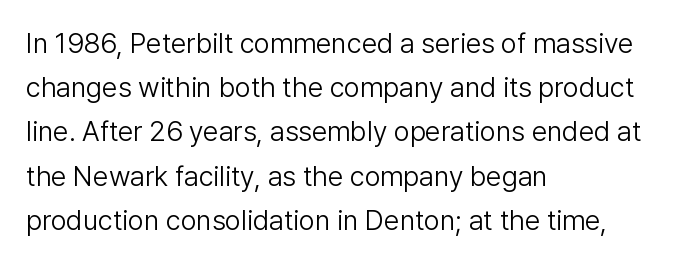
Q: Is the text bold? A: No.
Q: Is the text italic (slanted)? A: No, it is upright.
Q: Is the typeface a serif or a sans-serif typeface? A: Sans-serif.
Q: Is the text underlined? A: No.
Q: How is the paragraph aligned? A: Left-aligned.
Q: Is the spacing between letters normal or unusually wide? A: Normal.
Q: Is the spacing between lines tight, normal or loose? A: Normal.
Q: Width (condensed, normal, or wide)? A: Normal.
Q: Stroke contrast? A: Low.
Q: x-height? A: Medium.
Q: Monospaced? A: No.
